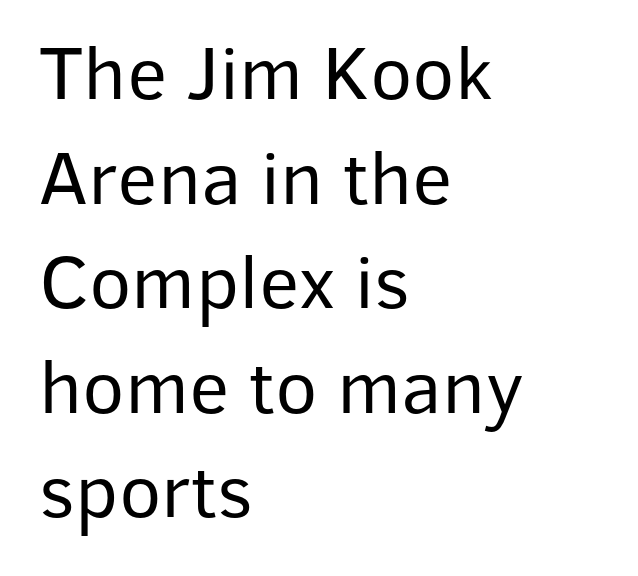
Q: Is the text bold? A: No.
Q: Is the text italic (slanted)? A: No, it is upright.
Q: Is the typeface a serif or a sans-serif typeface? A: Sans-serif.
Q: Is the text underlined? A: No.
Q: How is the paragraph aligned? A: Left-aligned.
Q: Is the spacing between letters normal or unusually wide? A: Normal.
Q: Is the spacing between lines tight, normal or loose? A: Normal.
Q: Width (condensed, normal, or wide)? A: Normal.
Q: Stroke contrast? A: Low.
Q: x-height? A: Medium.
Q: Monospaced? A: No.
